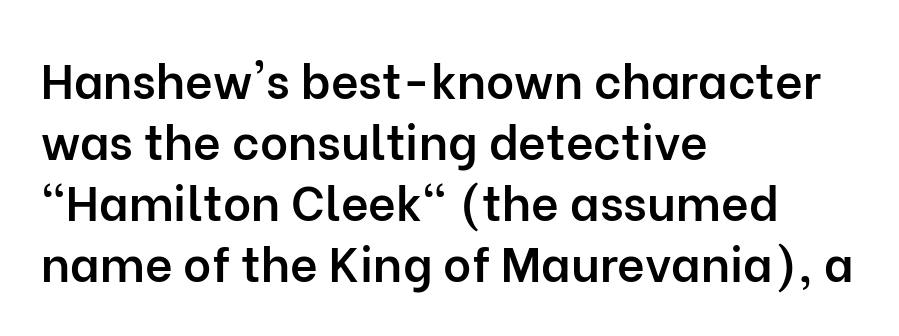
Q: Is the text bold? A: Semi-bold.
Q: Is the text italic (slanted)? A: No, it is upright.
Q: Is the typeface a serif or a sans-serif typeface? A: Sans-serif.
Q: Is the text underlined? A: No.
Q: How is the paragraph aligned? A: Left-aligned.
Q: Is the spacing between letters normal or unusually wide? A: Normal.
Q: Is the spacing between lines tight, normal or loose? A: Normal.
Q: Width (condensed, normal, or wide)? A: Normal.
Q: Stroke contrast? A: Low.
Q: x-height? A: Medium.
Q: Monospaced? A: No.
